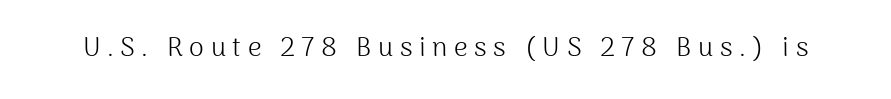
Q: Is the text bold? A: No.
Q: Is the text italic (slanted)? A: No, it is upright.
Q: Is the text underlined? A: No.
Q: Is the spacing between letters normal or unusually wide? A: Unusually wide.
